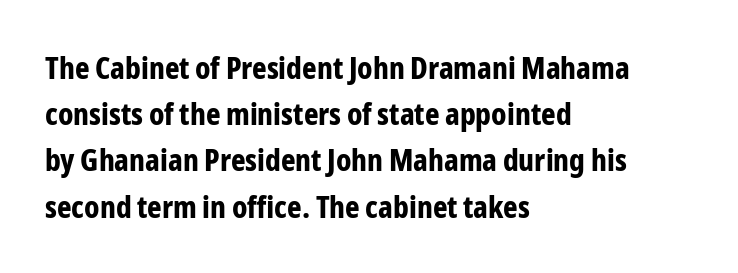
Q: Is the text bold? A: Yes.
Q: Is the text italic (slanted)? A: No, it is upright.
Q: Is the typeface a serif or a sans-serif typeface? A: Sans-serif.
Q: Is the text underlined? A: No.
Q: How is the paragraph aligned? A: Left-aligned.
Q: Is the spacing between letters normal or unusually wide? A: Normal.
Q: Is the spacing between lines tight, normal or loose? A: Normal.
Q: Width (condensed, normal, or wide)? A: Condensed.
Q: Stroke contrast? A: Low.
Q: x-height? A: Medium.
Q: Monospaced? A: No.
